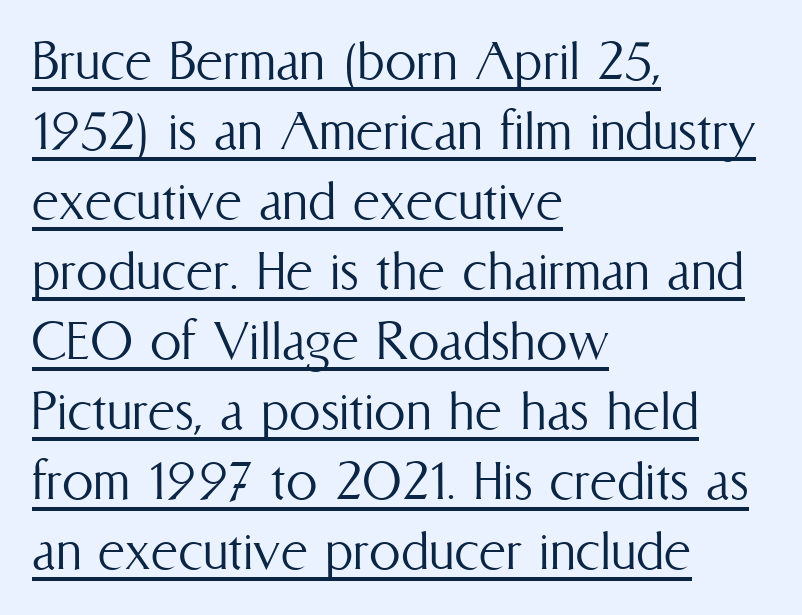
Q: Is the text bold? A: No.
Q: Is the text italic (slanted)? A: No, it is upright.
Q: Is the text underlined? A: Yes.
Q: How is the paragraph aligned? A: Left-aligned.
Q: Is the spacing between letters normal or unusually wide? A: Normal.
Q: Is the spacing between lines tight, normal or loose? A: Tight.
Q: Width (condensed, normal, or wide)? A: Condensed.
Q: Stroke contrast? A: Medium.
Q: x-height? A: Medium.
Q: Monospaced? A: No.
